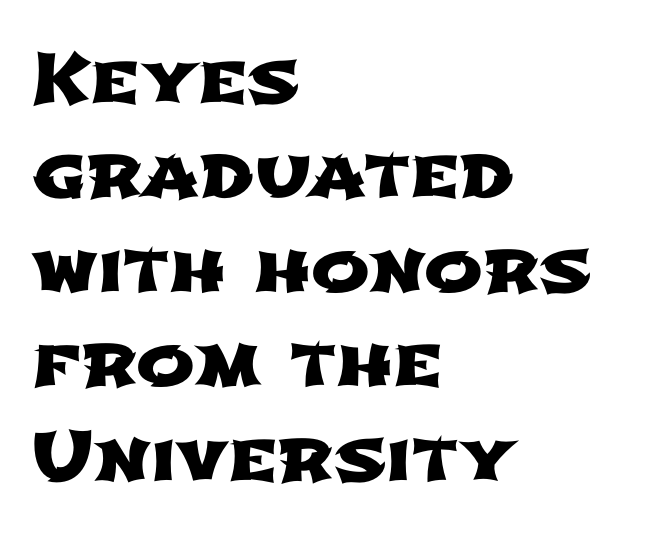
Q: Is the typeface a serif or a sans-serif typeface? A: Sans-serif.
Q: Is the text underlined? A: No.
Q: How is the paragraph aligned? A: Left-aligned.
Q: Is the spacing between letters normal or unusually wide? A: Normal.
Q: Is the spacing between lines tight, normal or loose? A: Normal.
Q: Width (condensed, normal, or wide)? A: Wide.
Q: Stroke contrast? A: Low.
Q: x-height? A: Medium.
Q: Monospaced? A: No.
